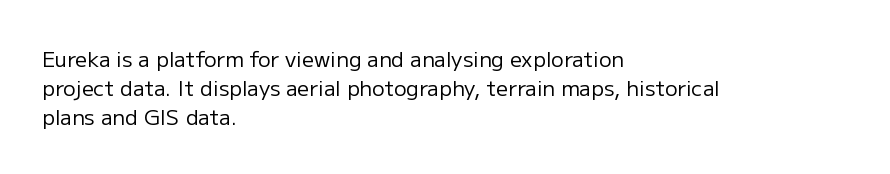
{"italic": "no", "bold": "no", "underline": "no", "align": "left", "line_spacing": "normal", "line_spacing_ratio": 1.37, "letter_spacing": "normal", "letter_spacing_em": 0.0, "glyph_px": 21}
